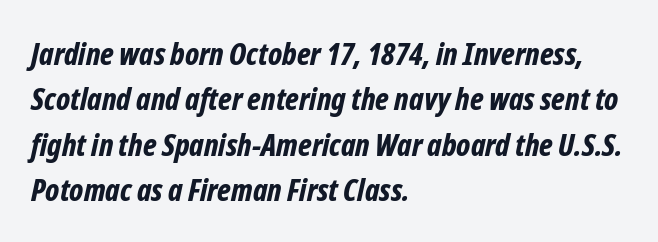
Q: Is the text bold? A: Yes.
Q: Is the text italic (slanted)? A: Yes, it leans right by about 12 degrees.
Q: Is the text underlined? A: No.
Q: How is the paragraph aligned? A: Left-aligned.
Q: Is the spacing between letters normal or unusually wide? A: Normal.
Q: Is the spacing between lines tight, normal or loose? A: Normal.
Q: Width (condensed, normal, or wide)? A: Condensed.
Q: Stroke contrast? A: Low.
Q: x-height? A: Medium.
Q: Monospaced? A: No.
